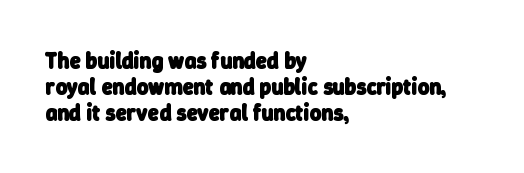
{"bold": "yes", "underline": "no", "align": "left", "line_spacing_ratio": 1.19, "letter_spacing": "normal", "letter_spacing_em": 0.0, "glyph_px": 22}
